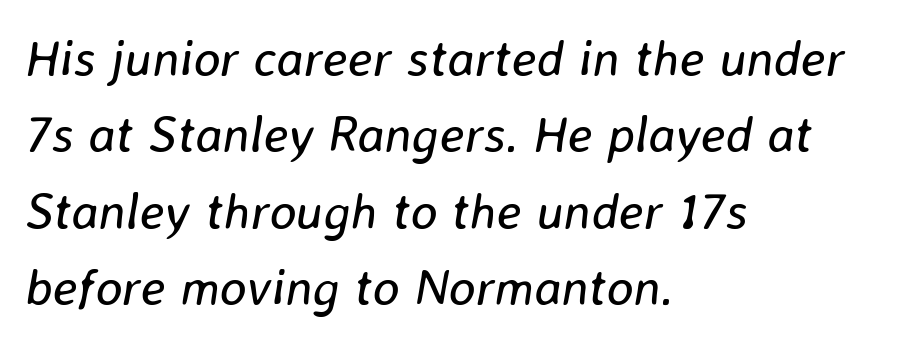
Q: Is the text bold? A: No.
Q: Is the text italic (slanted)? A: Yes, it leans right by about 8 degrees.
Q: Is the text underlined? A: No.
Q: How is the paragraph aligned? A: Left-aligned.
Q: Is the spacing between letters normal or unusually wide? A: Normal.
Q: Is the spacing between lines tight, normal or loose? A: Normal.
Q: Width (condensed, normal, or wide)? A: Normal.
Q: Stroke contrast? A: Low.
Q: x-height? A: Medium.
Q: Monospaced? A: No.
